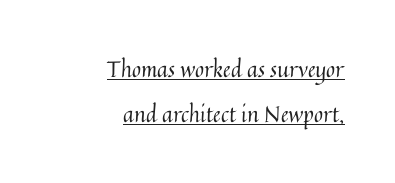
The image shows 22 px text type; set right-aligned, loose line spacing (2.05x), normal letter spacing, underlined.
